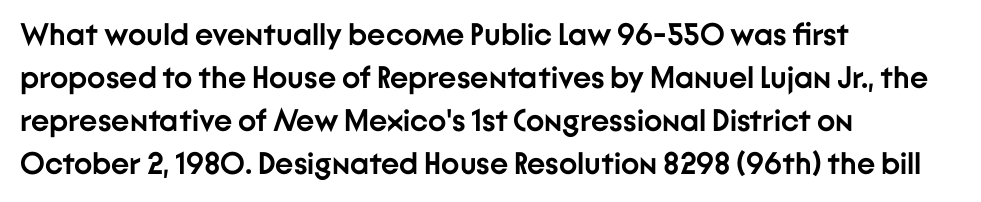
Q: Is the text bold? A: Yes.
Q: Is the text italic (slanted)? A: No, it is upright.
Q: Is the typeface a serif or a sans-serif typeface? A: Sans-serif.
Q: Is the text underlined? A: No.
Q: How is the paragraph aligned? A: Left-aligned.
Q: Is the spacing between letters normal or unusually wide? A: Normal.
Q: Is the spacing between lines tight, normal or loose? A: Normal.
Q: Width (condensed, normal, or wide)? A: Normal.
Q: Stroke contrast? A: Low.
Q: x-height? A: Medium.
Q: Monospaced? A: No.
